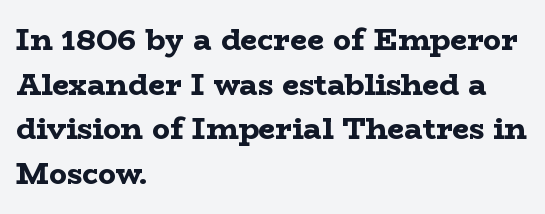
Does the lettering tilt? It doesn't — this is upright. Horizontal alignment here is leftward, the default for most running prose. Horizontal bands of white between lines are of average thickness. This sample uses a serif face. The face used here is rendered with its standard letterfit.
